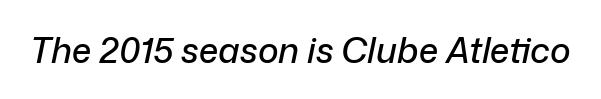
The image shows 35 px text type, italic (leaning right); set normal letter spacing, not underlined; low stroke contrast and a medium x-height.
